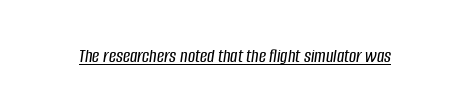
Q: Is the text italic (slanted)? A: Yes, it leans right by about 8 degrees.
Q: Is the text underlined? A: Yes.
Q: Is the spacing between letters normal or unusually wide? A: Normal.
